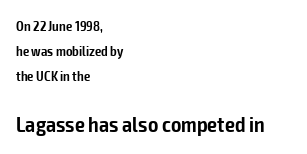
This sample uses an upright cut, with every glyph sitting square on the baseline. Plain, unruled lines of type. The horizontal fit of the characters is conventional and even. Look at the glyph heights: the lower group is clearly the bigger setting. Left-aligned paragraph, ragged on the right. The font is running at a semibold setting, under full bold.
